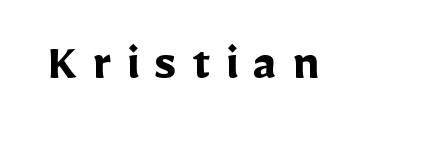
The image shows 54 px semibold sans-serif type, upright; set unusually wide letter spacing (+0.28 em), not underlined; low stroke contrast and a medium x-height.
